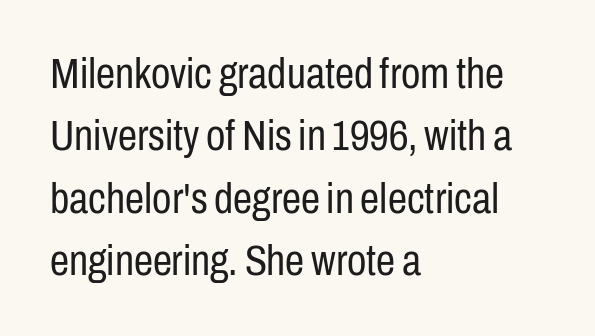
{"serif": "no", "italic": "no", "bold": "no", "weight": "regular", "width": "condensed", "stroke_contrast": "low", "x_height": "medium", "monospaced": "no", "underline": "no", "align": "left", "line_spacing": "normal", "line_spacing_ratio": 1.45, "letter_spacing": "normal", "letter_spacing_em": 0.0, "glyph_px": 43}
